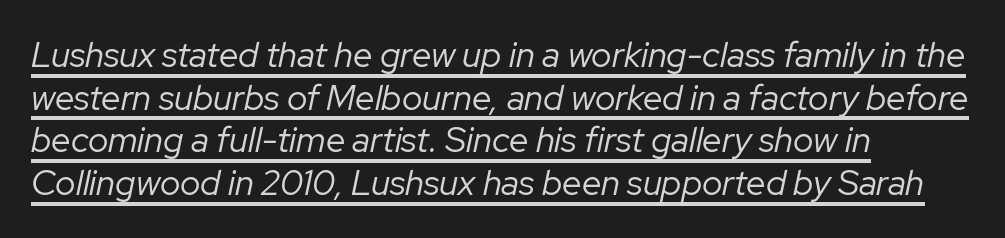
Q: Is the text bold? A: No.
Q: Is the text italic (slanted)? A: Yes, it leans right by about 12 degrees.
Q: Is the text underlined? A: Yes.
Q: How is the paragraph aligned? A: Left-aligned.
Q: Is the spacing between letters normal or unusually wide? A: Normal.
Q: Width (condensed, normal, or wide)? A: Normal.
Q: Stroke contrast? A: Low.
Q: x-height? A: Medium.
Q: Monospaced? A: No.
